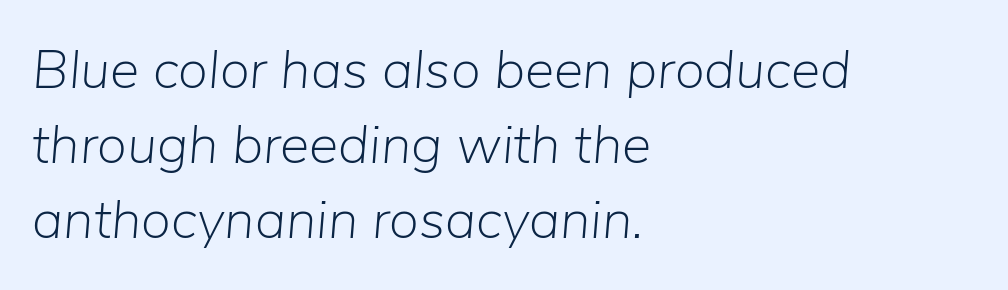
The vertical gap from one line to the next is medium. This rendering features lettering with no underline. The face looks like a standard text weight, possibly lighter. This is oblique type, the kind used for emphasis or titles.
